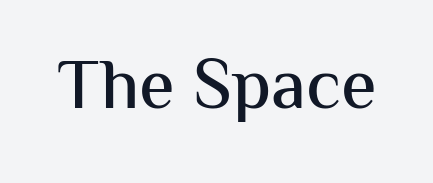
The image shows 72 px sans-serif type, upright; set normal letter spacing, not underlined; medium stroke contrast and a medium x-height.
